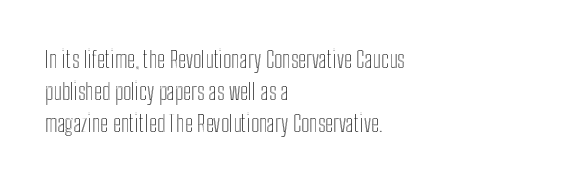
{"italic": "no", "underline": "no", "align": "left", "line_spacing": "normal", "line_spacing_ratio": 1.39, "letter_spacing": "normal", "letter_spacing_em": 0.0, "glyph_px": 23}
